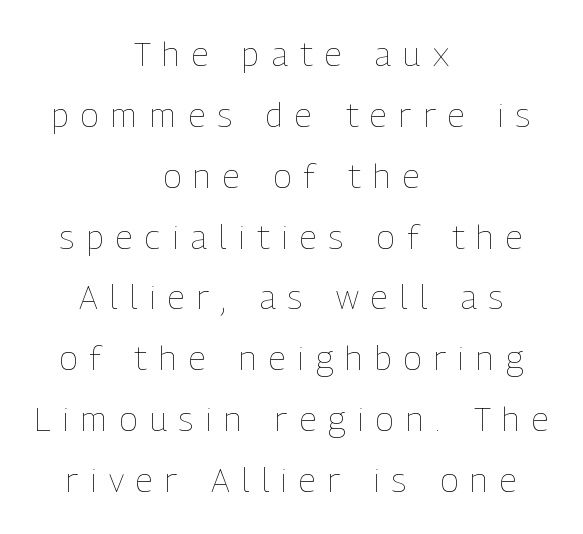
Compared with typical body copy, the letter spacing here is much looser. Each row of text sits above clean, open space. The text block is weighted toward neither margin, spreading evenly from the middle. The typesetting does not lean heavy: it is not bold. Ascenders rise straight up at ninety degrees. This sample has the flowing, uneven cadence of proportional lettering.
